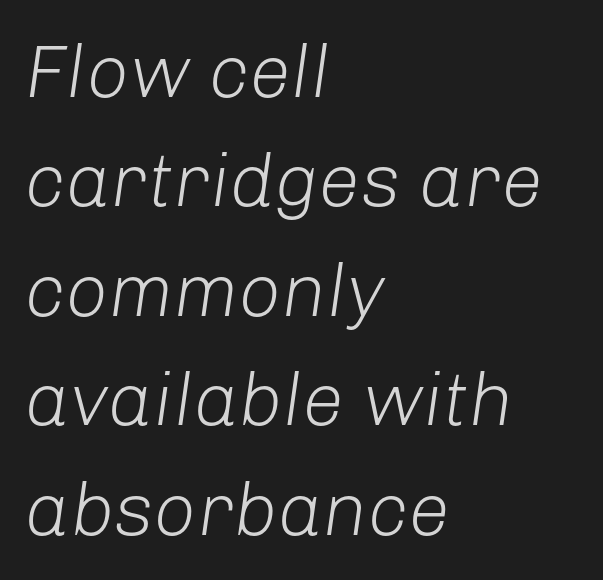
Each stroke keeps to a modest, everyday thickness or less. The rendering uses natural spacing where letterforms have individual widths. A typesetter would mark this as italic. You could call the tracking neutral — neither tight nor loose. This sample keeps an unexceptional amount of space between lines. Notice how the passage keeps a crisp vertical edge on the left only.
